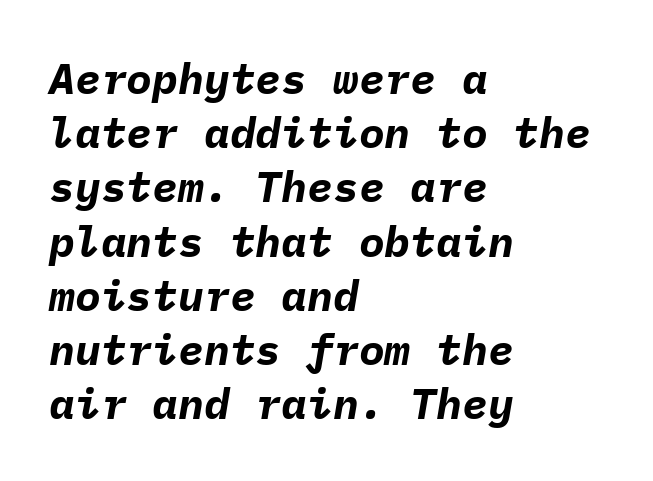
{"italic": "yes", "lean": "right", "slant_degrees": 9, "bold": "yes", "weight": "bold", "width": "normal", "stroke_contrast": "low", "x_height": "medium", "monospaced": "yes", "underline": "no", "align": "left", "line_spacing": "normal", "line_spacing_ratio": 1.26, "letter_spacing": "normal", "letter_spacing_em": 0.0, "glyph_px": 43}
